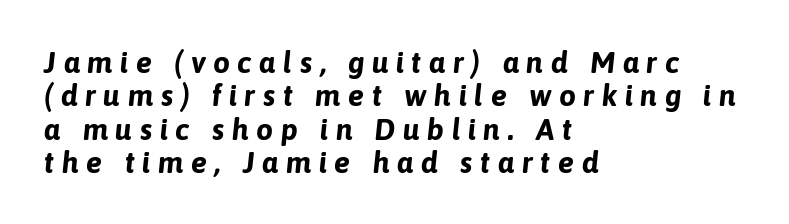
The image shows 30 px bold type, italic (leaning right); set left-aligned, tight line spacing (1.11x), unusually wide letter spacing (+0.25 em), not underlined; low stroke contrast and a medium x-height.
